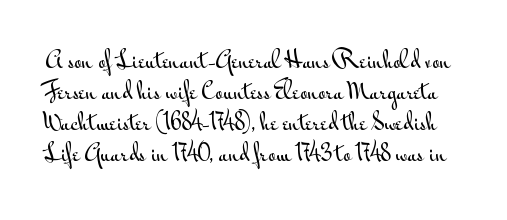
{"underline": "no", "line_spacing": "normal", "line_spacing_ratio": 1.48, "letter_spacing": "normal", "letter_spacing_em": 0.0, "glyph_px": 21}
